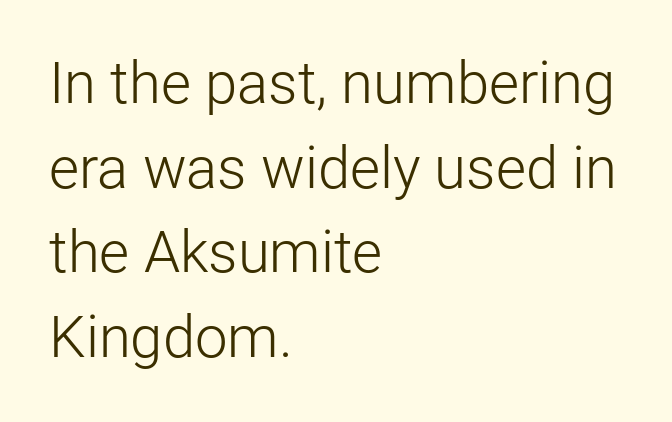
The image shows 58 px light sans-serif type, upright; set left-aligned, normal line spacing (1.46x), normal letter spacing, not underlined; low stroke contrast and a medium x-height.
